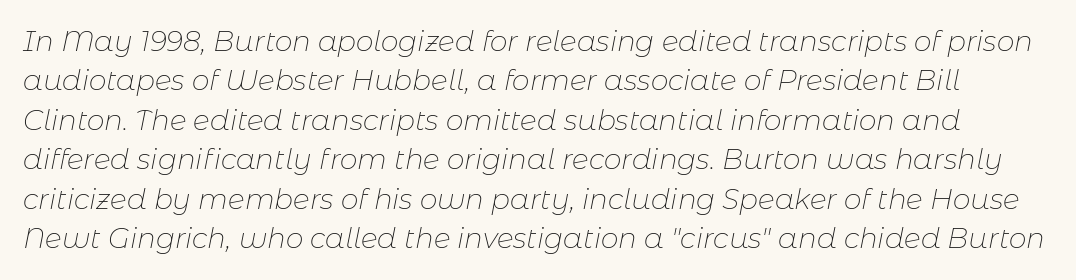
Q: Is the text bold? A: No.
Q: Is the text italic (slanted)? A: Yes, it leans right by about 11 degrees.
Q: Is the text underlined? A: No.
Q: Is the spacing between letters normal or unusually wide? A: Normal.
Q: Is the spacing between lines tight, normal or loose? A: Normal.
Q: Width (condensed, normal, or wide)? A: Normal.
Q: Stroke contrast? A: Low.
Q: x-height? A: Medium.
Q: Monospaced? A: No.
